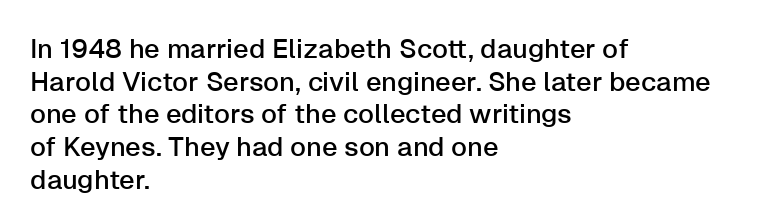
{"italic": "no", "underline": "no", "align": "left", "line_spacing_ratio": 1.21, "letter_spacing": "normal", "letter_spacing_em": 0.0, "glyph_px": 27}
